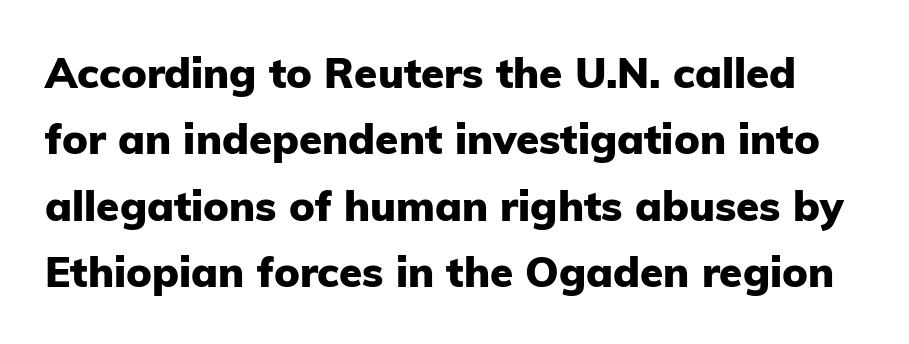
Q: Is the text bold? A: Yes.
Q: Is the text italic (slanted)? A: No, it is upright.
Q: Is the typeface a serif or a sans-serif typeface? A: Sans-serif.
Q: Is the text underlined? A: No.
Q: Is the spacing between letters normal or unusually wide? A: Normal.
Q: Is the spacing between lines tight, normal or loose? A: Normal.
Q: Width (condensed, normal, or wide)? A: Normal.
Q: Stroke contrast? A: Low.
Q: x-height? A: Medium.
Q: Monospaced? A: No.
